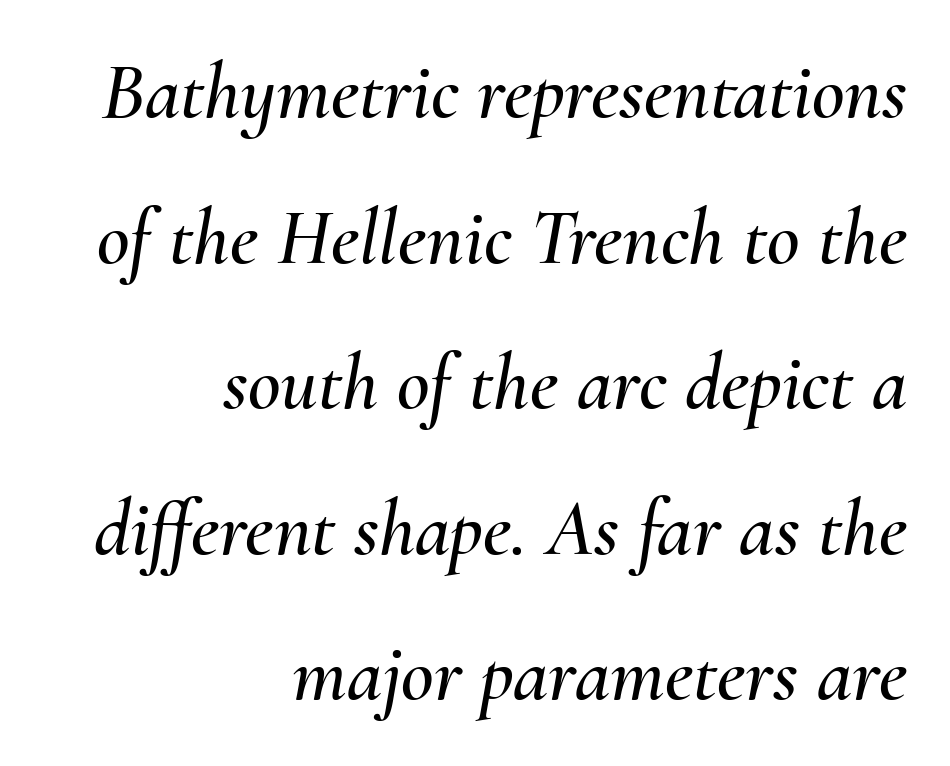
Right-aligned paragraph, ragged on the left. Rule under the text: the space is simply empty. The passage shown is typed in a proportional face where columns would drift. These lines were composed using italics. The rendering keeps characters at their native spacing.
